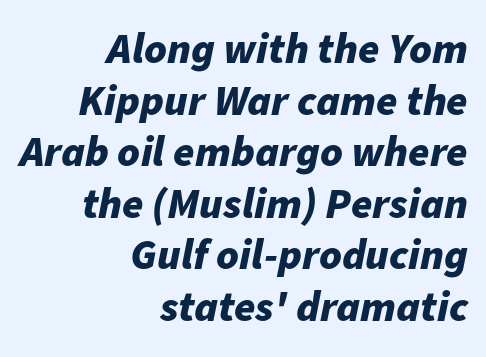
The image shows 43 px bold type, italic (leaning right); set right-aligned, line spacing 1.2x, normal letter spacing, not underlined; low stroke contrast and a medium x-height.
